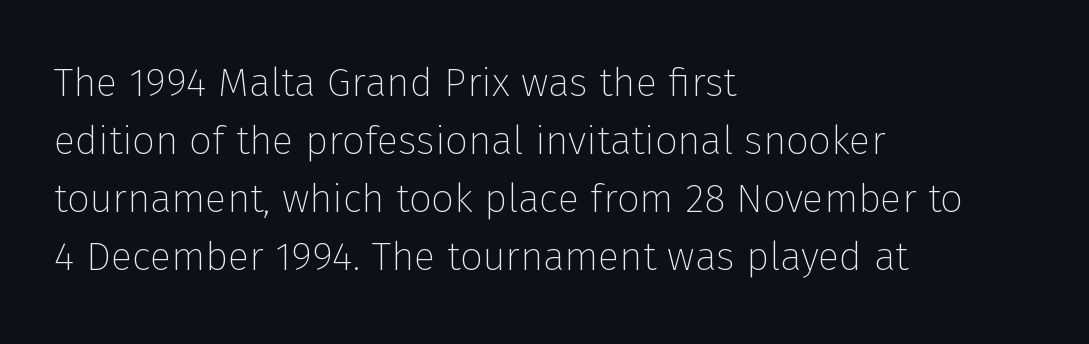
The image shows 40 px thin sans-serif type, upright; set left-aligned, normal line spacing (1.45x), normal letter spacing, not underlined; low stroke contrast and a medium x-height.
